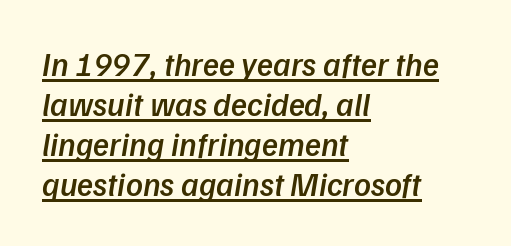
Q: Is the text bold? A: Semi-bold.
Q: Is the typeface a serif or a sans-serif typeface? A: Sans-serif.
Q: Is the text underlined? A: Yes.
Q: How is the paragraph aligned? A: Left-aligned.
Q: Is the spacing between letters normal or unusually wide? A: Normal.
Q: Width (condensed, normal, or wide)? A: Normal.
Q: Stroke contrast? A: Low.
Q: x-height? A: Medium.
Q: Monospaced? A: No.
